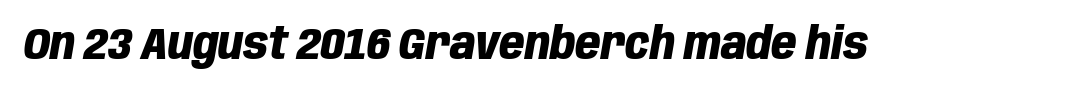
{"italic": "yes", "lean": "right", "slant_degrees": 10, "bold": "yes", "weight": "heavy", "width": "condensed", "stroke_contrast": "low", "x_height": "large", "monospaced": "no", "underline": "no", "letter_spacing": "normal", "letter_spacing_em": 0.0, "glyph_px": 44}
